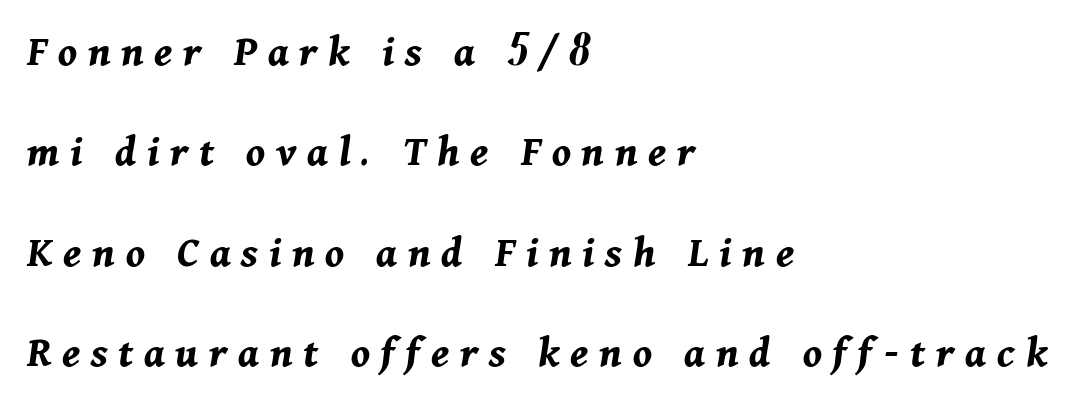
The image shows 45 px bold type, italic (leaning right); set left-aligned, loose line spacing (2.23x), unusually wide letter spacing (+0.24 em), not underlined; medium stroke contrast and a medium x-height.
